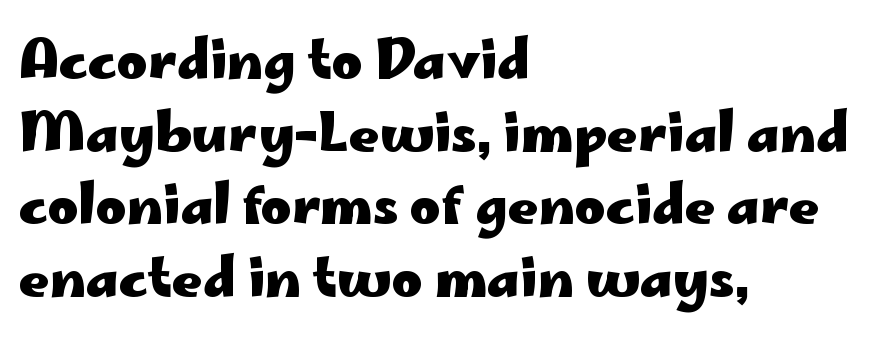
Q: Is the text bold? A: Yes.
Q: Is the text italic (slanted)? A: No, it is upright.
Q: Is the typeface a serif or a sans-serif typeface? A: Sans-serif.
Q: Is the text underlined? A: No.
Q: How is the paragraph aligned? A: Left-aligned.
Q: Is the spacing between letters normal or unusually wide? A: Normal.
Q: Is the spacing between lines tight, normal or loose? A: Normal.
Q: Width (condensed, normal, or wide)? A: Wide.
Q: Stroke contrast? A: Low.
Q: x-height? A: Small.
Q: Monospaced? A: No.
